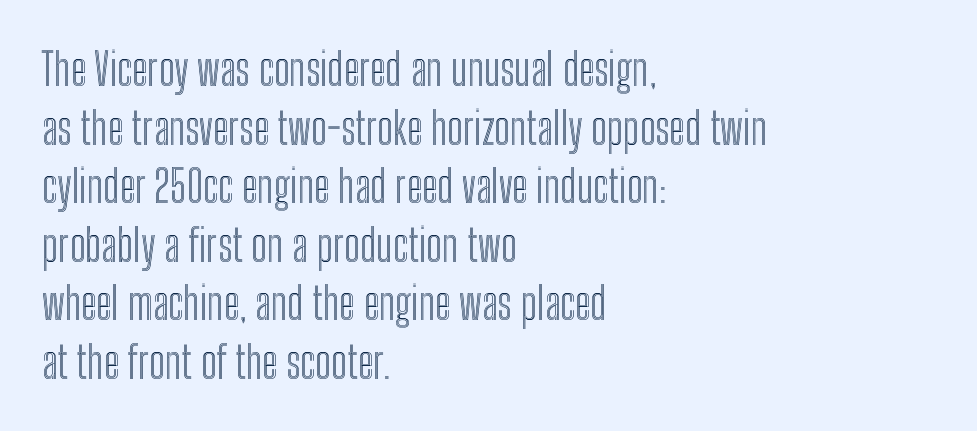
Q: Is the text italic (slanted)? A: No, it is upright.
Q: Is the text underlined? A: No.
Q: How is the paragraph aligned? A: Left-aligned.
Q: Is the spacing between letters normal or unusually wide? A: Normal.
Q: Is the spacing between lines tight, normal or loose? A: Normal.
Q: Width (condensed, normal, or wide)? A: Condensed.
Q: x-height? A: Medium.
Q: Monospaced? A: No.
